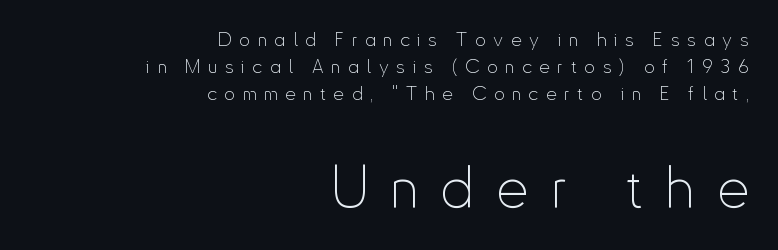
Q: Is the text bold? A: No.
Q: Is the text italic (slanted)? A: No, it is upright.
Q: Is the typeface a serif or a sans-serif typeface? A: Sans-serif.
Q: Is the text underlined? A: No.
Q: How is the paragraph aligned? A: Right-aligned.
Q: Is the spacing between letters normal or unusually wide? A: Unusually wide.
Q: Is the spacing between lines tight, normal or loose? A: Normal.
Q: Which block of text is set in a larger size, the first (top) or the second (bottom)? A: The second (bottom) one.
Q: Width (condensed, normal, or wide)? A: Condensed.
Q: Stroke contrast? A: Low.
Q: x-height? A: Small.
Q: Monospaced? A: No.
